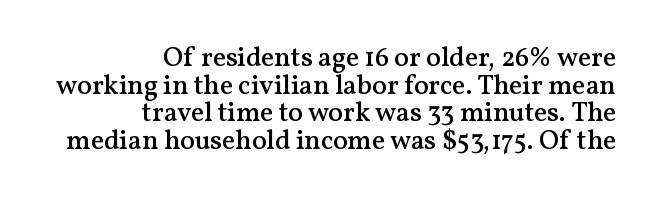
{"italic": "no", "bold": "semi", "underline": "no", "align": "right", "line_spacing": "tight", "line_spacing_ratio": 1.02, "letter_spacing": "normal", "letter_spacing_em": 0.0, "glyph_px": 27}
